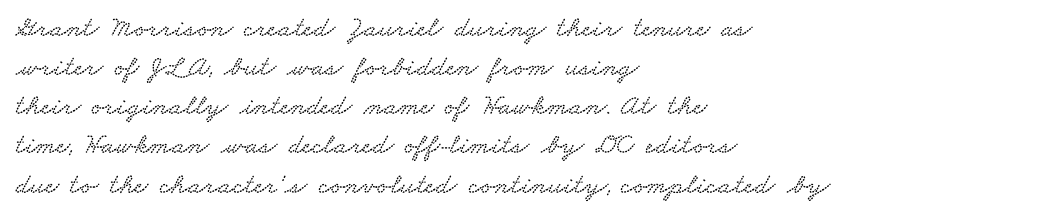
The image shows 29 px wide serif type; set left-aligned, normal line spacing (1.35x), normal letter spacing, not underlined; low stroke contrast and a small x-height.
